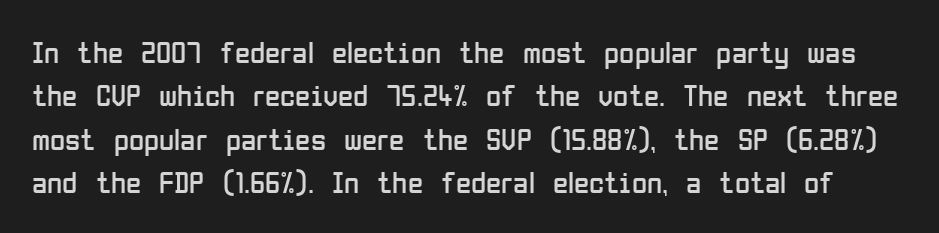
{"serif": "no", "italic": "no", "bold": "no", "weight": "regular", "width": "condensed", "stroke_contrast": "low", "x_height": "medium", "monospaced": "no", "underline": "no", "line_spacing": "normal", "line_spacing_ratio": 1.4, "letter_spacing": "normal", "letter_spacing_em": 0.0, "glyph_px": 31}
